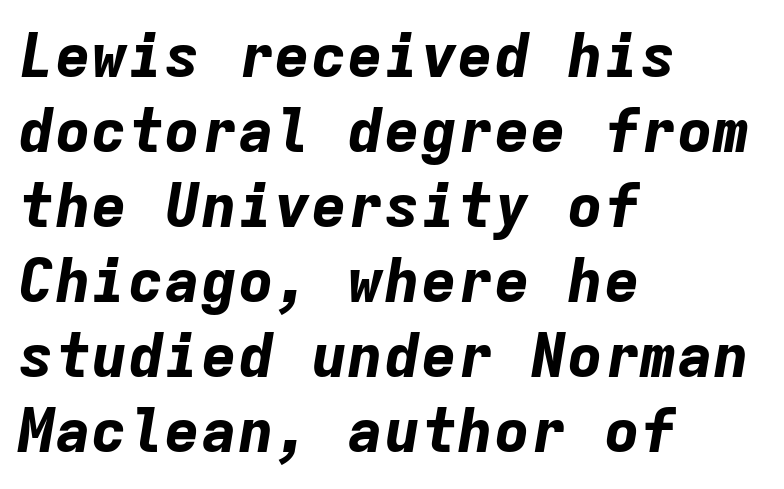
{"italic": "yes", "lean": "right", "slant_degrees": 9, "bold": "yes", "weight": "bold", "width": "normal", "stroke_contrast": "low", "x_height": "medium", "monospaced": "yes", "underline": "no", "align": "left", "line_spacing_ratio": 1.23, "letter_spacing": "normal", "letter_spacing_em": 0.0, "glyph_px": 61}
